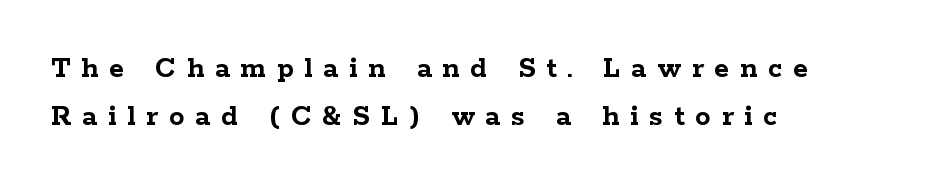
{"serif": "yes", "italic": "no", "bold": "yes", "weight": "semibold", "width": "wide", "stroke_contrast": "low", "x_height": "medium", "monospaced": "no", "underline": "no", "align": "left", "line_spacing": "normal", "line_spacing_ratio": 1.54, "letter_spacing": "wide", "letter_spacing_em": 0.35, "glyph_px": 31}
